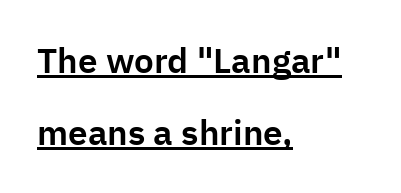
Q: Is the text italic (slanted)? A: No, it is upright.
Q: Is the typeface a serif or a sans-serif typeface? A: Sans-serif.
Q: Is the text underlined? A: Yes.
Q: How is the paragraph aligned? A: Left-aligned.
Q: Is the spacing between letters normal or unusually wide? A: Normal.
Q: Is the spacing between lines tight, normal or loose? A: Loose.
Q: Width (condensed, normal, or wide)? A: Normal.
Q: Stroke contrast? A: Low.
Q: x-height? A: Medium.
Q: Monospaced? A: No.
